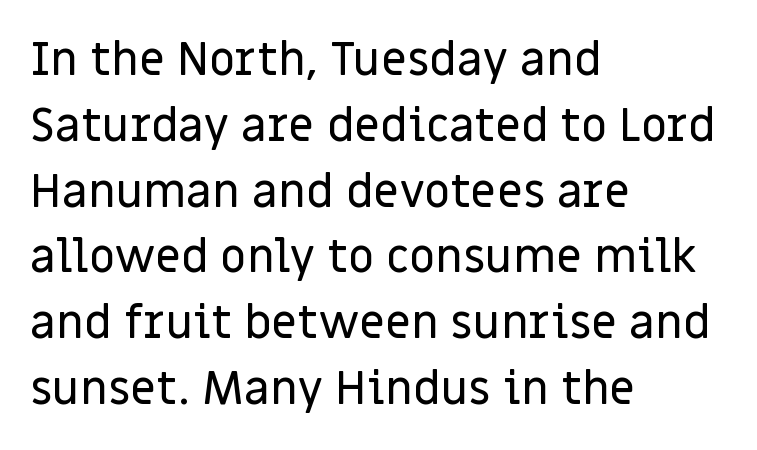
The image shows 46 px sans-serif type, upright; set left-aligned, normal line spacing (1.43x), normal letter spacing, not underlined; low stroke contrast and a large x-height.
